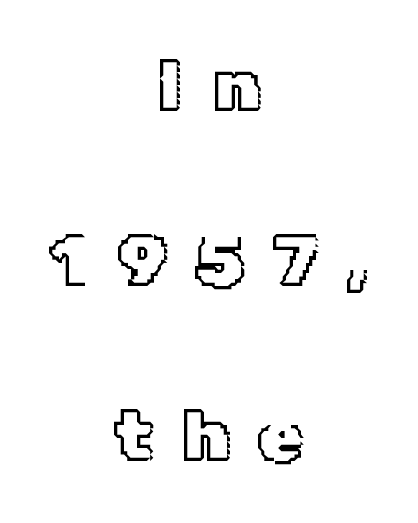
The image shows 73 px text type, upright; set centered, loose line spacing (2.4x), unusually wide letter spacing (+0.38 em), not underlined; a medium x-height.
